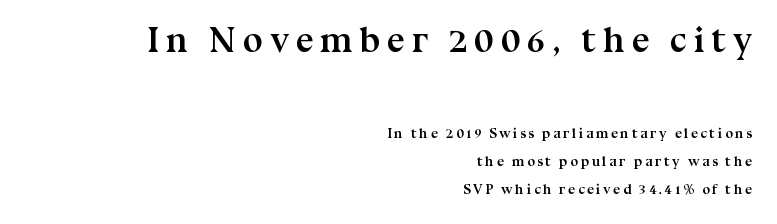
Q: Is the text bold? A: Yes.
Q: Is the text italic (slanted)? A: No, it is upright.
Q: Is the typeface a serif or a sans-serif typeface? A: Serif.
Q: Is the text underlined? A: No.
Q: How is the paragraph aligned? A: Right-aligned.
Q: Is the spacing between lines tight, normal or loose? A: Loose.
Q: Which block of text is set in a larger size, the first (top) or the second (bottom)? A: The first (top) one.
Q: Width (condensed, normal, or wide)? A: Normal.
Q: Stroke contrast? A: Medium.
Q: x-height? A: Medium.
Q: Monospaced? A: No.
